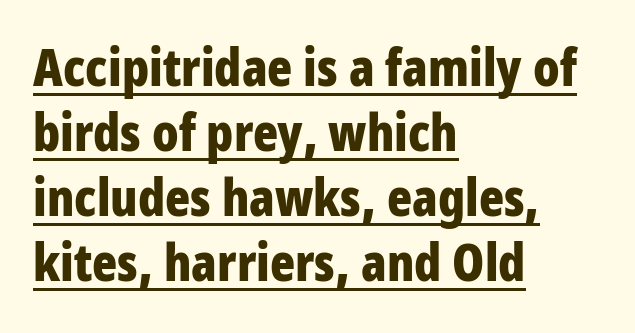
{"serif": "no", "italic": "no", "bold": "yes", "weight": "bold", "width": "condensed", "stroke_contrast": "low", "x_height": "large", "monospaced": "no", "underline": "yes", "align": "left", "line_spacing": "normal", "line_spacing_ratio": 1.25, "letter_spacing": "normal", "letter_spacing_em": 0.0, "glyph_px": 52}
